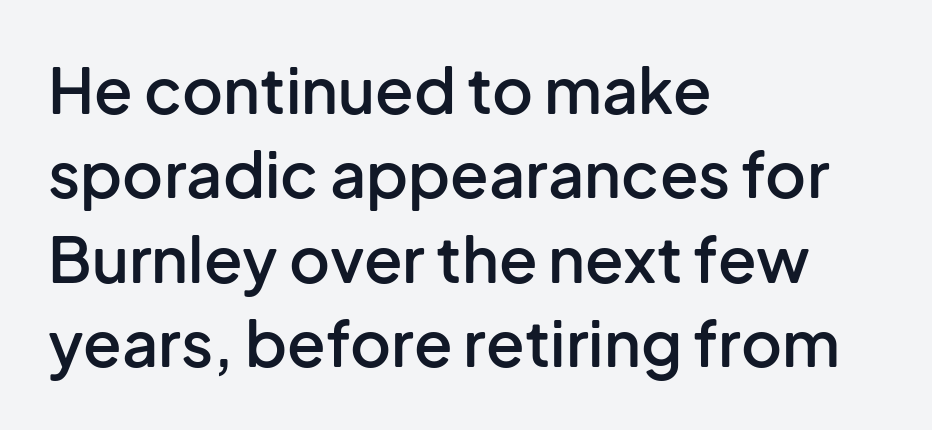
{"serif": "no", "italic": "no", "bold": "semi", "weight": "semibold", "width": "normal", "stroke_contrast": "low", "x_height": "medium", "monospaced": "no", "underline": "no", "align": "left", "line_spacing": "normal", "line_spacing_ratio": 1.34, "letter_spacing": "normal", "letter_spacing_em": 0.0, "glyph_px": 63}
